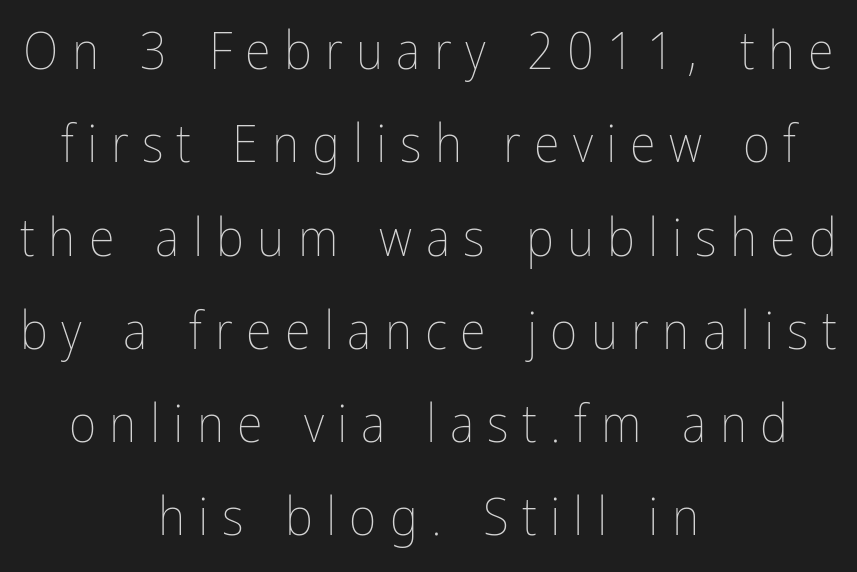
{"italic": "no", "bold": "no", "weight": "thin", "width": "condensed", "stroke_contrast": "low", "x_height": "medium", "monospaced": "no", "underline": "no", "align": "center", "line_spacing_ratio": 1.76, "letter_spacing": "wide", "letter_spacing_em": 0.25, "glyph_px": 53}
